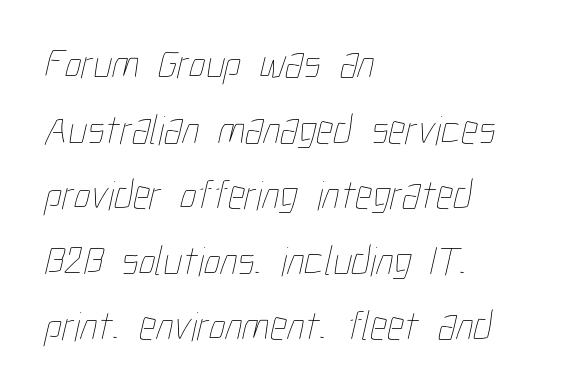
Here the designer chose a conventional face with non-uniform glyph widths. This rendering leaves character spacing at its baseline value. Reading down the column, the eye jumps a familiar distance to each next line. The cut favours lightness, reaching ordinary text weight at its darkest. Quick note: underline off.
